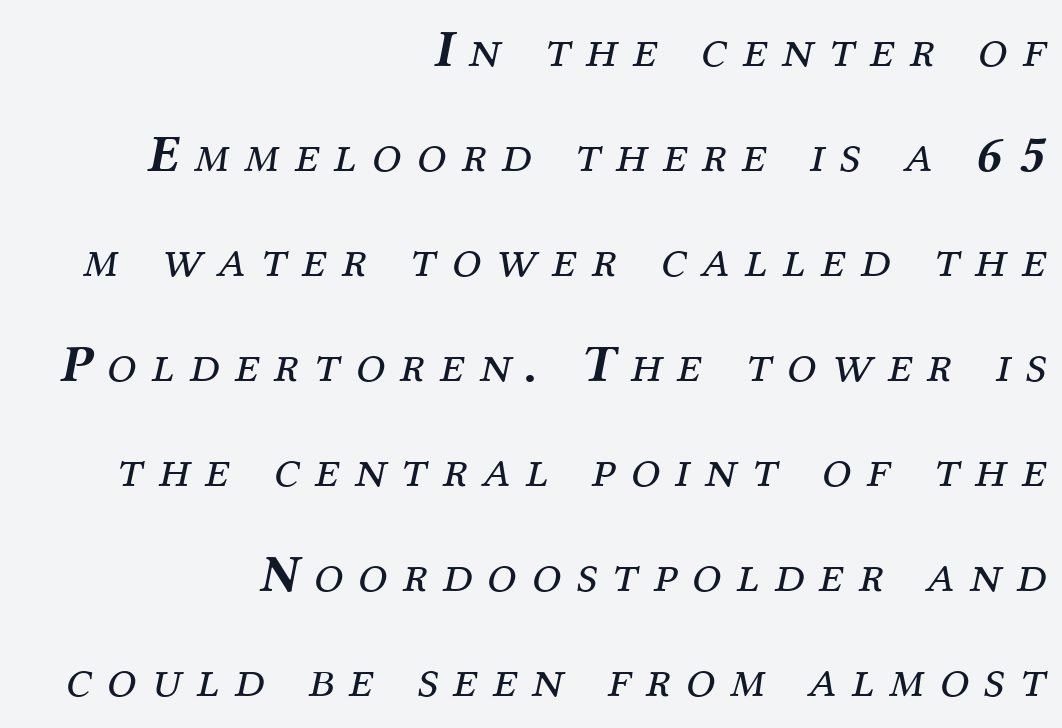
The image shows 53 px regular-weight serif type, italic (leaning right); set right-aligned, loose line spacing (1.98x), unusually wide letter spacing (+0.29 em), not underlined; medium stroke contrast and a medium x-height.
